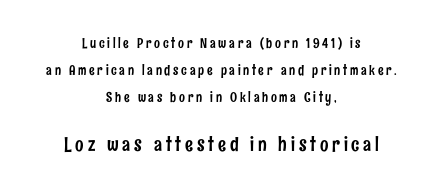
{"italic": "no", "underline": "no", "align": "center", "line_spacing": "loose", "line_spacing_ratio": 1.93, "larger_block": "second", "size_ratio": 1.43, "glyph_px": 20}
